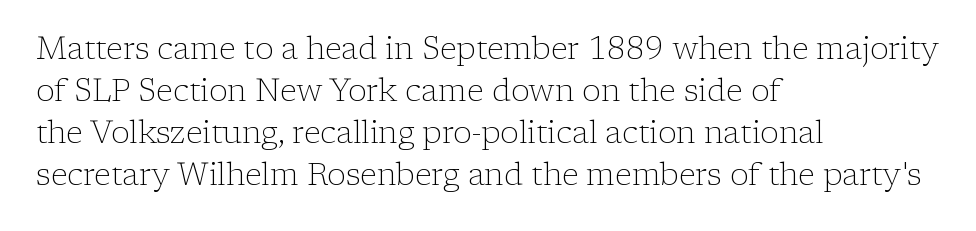
Caption: face not bold, strokes unweighted. Descender tails drop into unmarked territory. Inter-character spacing is left at the font's built-in metrics. Quick note: interline space is typical. Varying glyph widths throughout — classic text-font behaviour. In terms of posture, this sample is upright.
